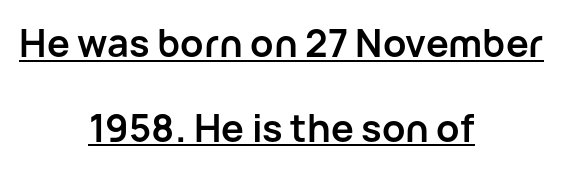
{"serif": "no", "italic": "no", "bold": "yes", "weight": "semibold", "width": "normal", "stroke_contrast": "low", "x_height": "medium", "monospaced": "no", "underline": "yes", "align": "center", "line_spacing": "loose", "line_spacing_ratio": 2.23, "letter_spacing": "normal", "letter_spacing_em": 0.0, "glyph_px": 38}
